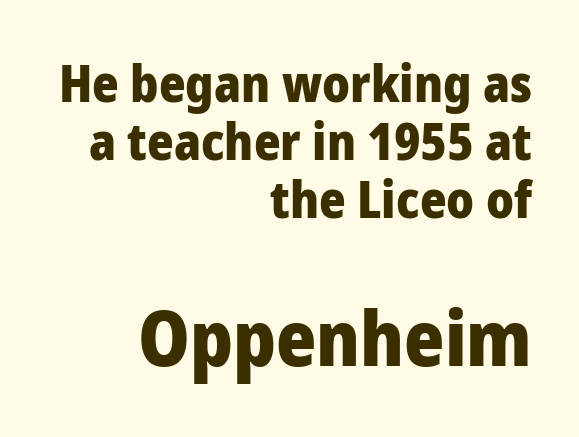
The image shows 77 px heavy sans-serif type, upright; set right-aligned, tight line spacing (1.14x), normal letter spacing, not underlined; the second (bottom) block is 1.51x larger; low stroke contrast and a medium x-height.
